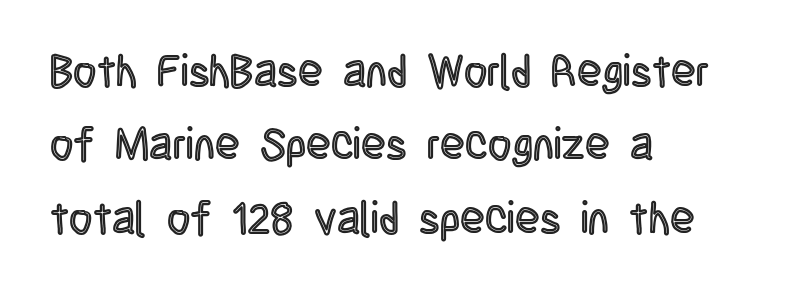
{"italic": "no", "width": "condensed", "x_height": "large", "monospaced": "no", "underline": "no", "align": "left", "line_spacing": "normal", "line_spacing_ratio": 1.63, "letter_spacing": "normal", "letter_spacing_em": 0.0, "glyph_px": 45}
